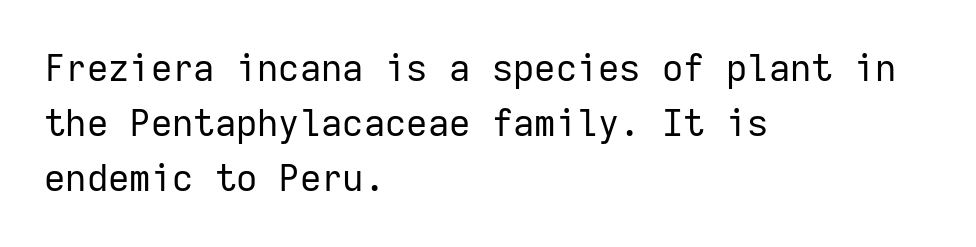
{"serif": "no", "italic": "no", "bold": "no", "weight": "regular", "width": "normal", "stroke_contrast": "low", "x_height": "medium", "monospaced": "yes", "underline": "no", "align": "left", "line_spacing": "normal", "line_spacing_ratio": 1.49, "letter_spacing": "normal", "letter_spacing_em": 0.0, "glyph_px": 37}
